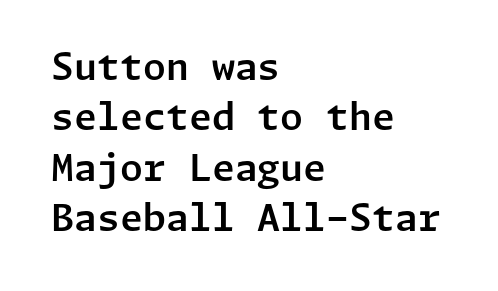
The image shows 37 px sans-serif type, upright; set left-aligned, normal line spacing (1.36x), normal letter spacing, not underlined; low stroke contrast and a medium x-height.
